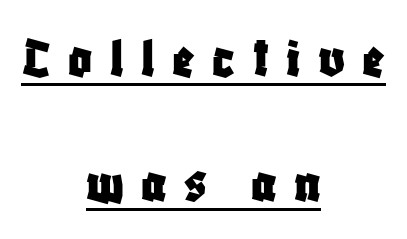
The image shows 58 px condensed sans-serif type, upright; set centered, loose line spacing (2.16x), unusually wide letter spacing (+0.3 em), underlined; low stroke contrast and a large x-height.
